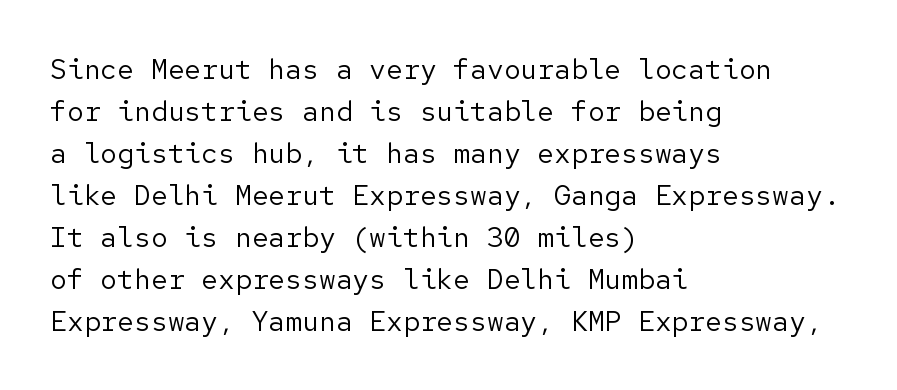
How would I describe the line gaps? Plain and ordinary. The typesetter chose a ragged-right arrangement here. Weight class: somewhere from thin through regular. Every stem runs plumb, perpendicular to the baseline. Nothing sits at the stroke ends, so this counts as sans-serif.
